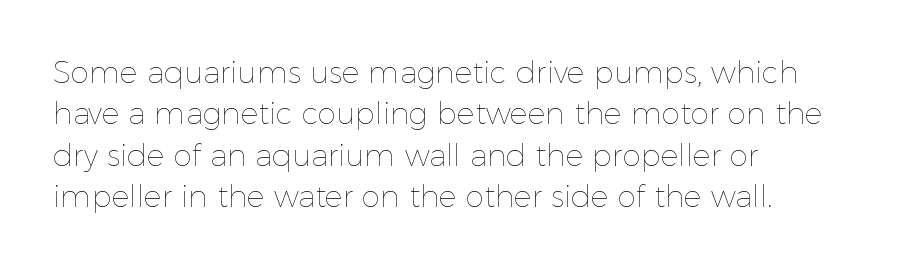
The image shows 30 px thin type, upright; set left-aligned, normal line spacing (1.38x), normal letter spacing, not underlined; a medium x-height.
